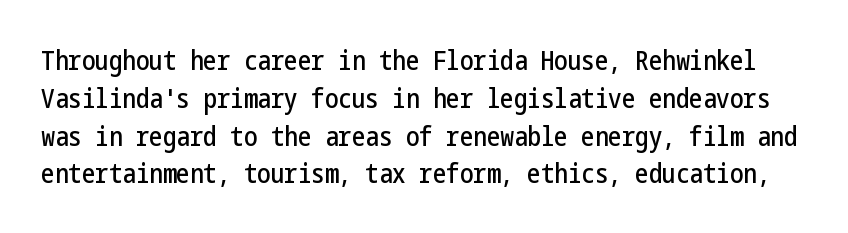
The image shows 27 px text type, upright; set normal line spacing (1.4x), normal letter spacing, not underlined.
